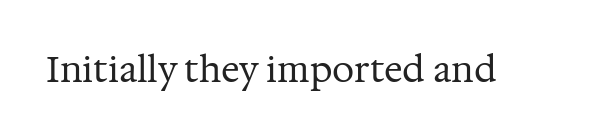
{"serif": "yes", "italic": "no", "bold": "no", "weight": "regular", "width": "normal", "stroke_contrast": "medium", "x_height": "medium", "monospaced": "no", "underline": "no", "letter_spacing": "normal", "letter_spacing_em": 0.0, "glyph_px": 35}
